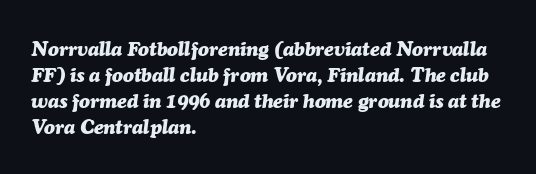
The image shows 20 px bold type, italic (leaning right); set left-aligned, normal line spacing (1.3x), normal letter spacing, not underlined.
